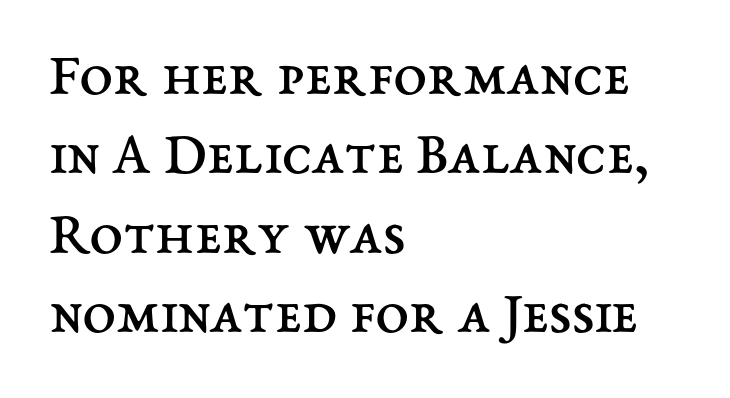
Students, note that the glyphs here touch the page at normal intervals. These lines are rendered in a variable-pitch font. Left-aligned paragraph, ragged on the right. The line-height multiplier appears to be the usual default. The foot of each line stays bare and open.
